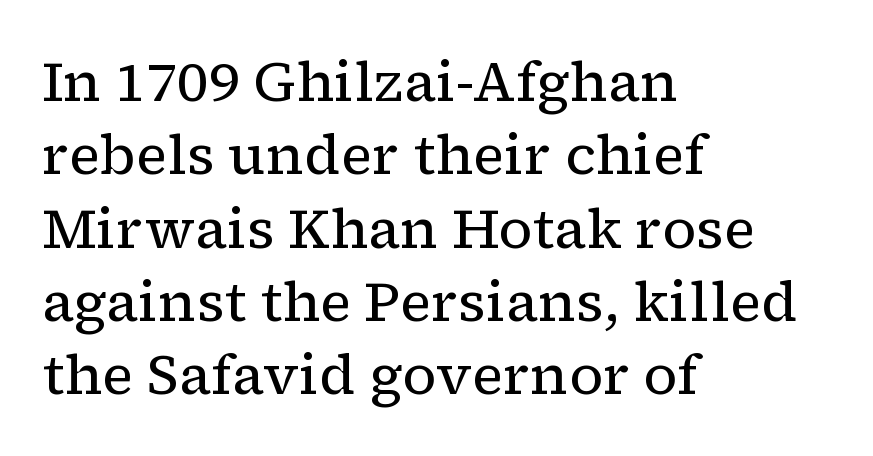
The image shows 56 px regular-weight serif type, upright; set left-aligned, normal line spacing (1.31x), normal letter spacing, not underlined; low stroke contrast and a medium x-height.
